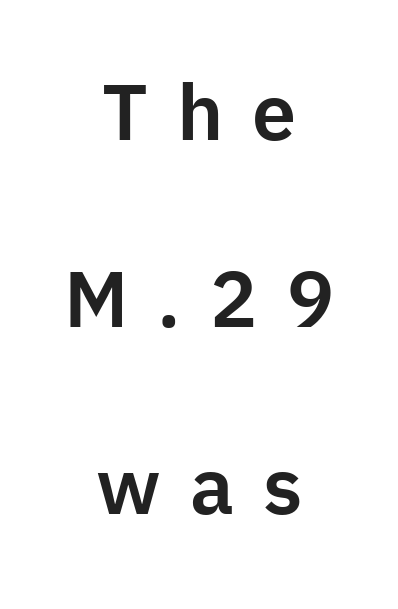
A typesetter would label this face a sans. Leading is clearly above the norm, producing a sparse column. The text block is weighted toward neither margin, spreading evenly from the middle. Italic? Not at all — the glyphs are vertical. Compared with typical body copy, the letter spacing here is much looser.
